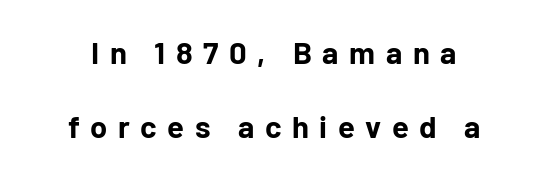
The image shows 31 px bold sans-serif type, upright; set loose line spacing (2.39x), unusually wide letter spacing (+0.34 em), not underlined; low stroke contrast and a medium x-height.
